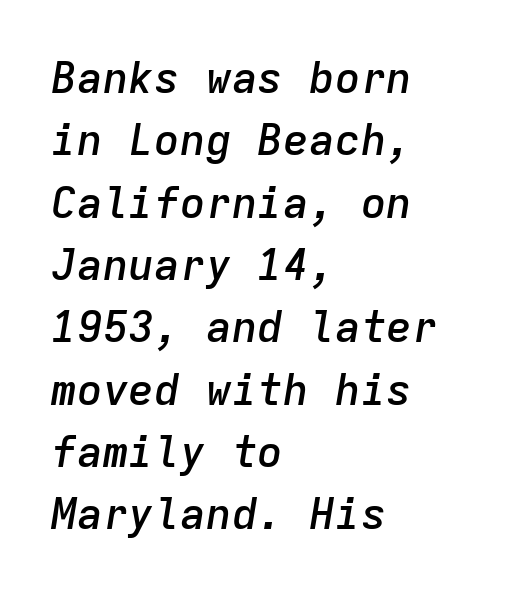
The image shows 43 px semibold type, italic (leaning right), monospaced; set left-aligned, normal line spacing (1.45x), normal letter spacing, not underlined; low stroke contrast and a medium x-height.
